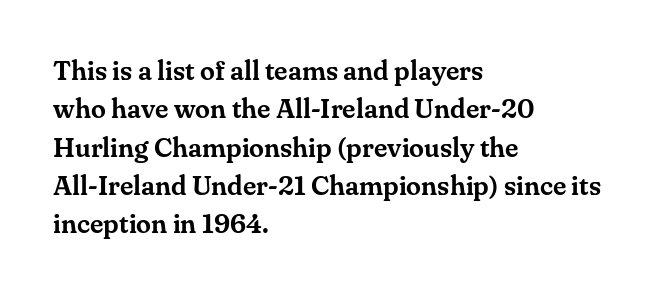
Compared with typical paragraphs, the rows here are spaced about the same. Posture: straight, roman, zero tilt. Inter-character spacing is left at the font's built-in metrics. The space beneath each line is pristine and unruled. The compositor pushed each line to the left boundary.
